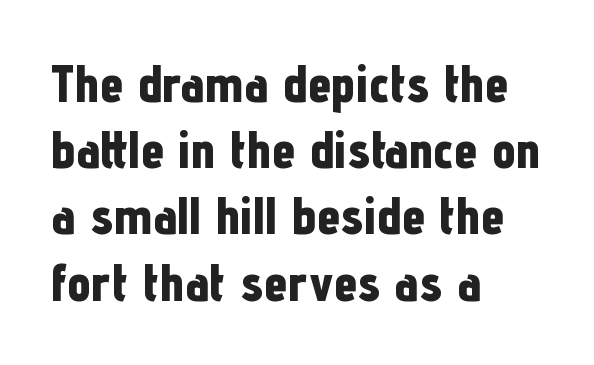
The image shows 53 px bold, condensed sans-serif type, upright; set left-aligned, normal line spacing (1.25x), normal letter spacing, not underlined; low stroke contrast and a medium x-height.
